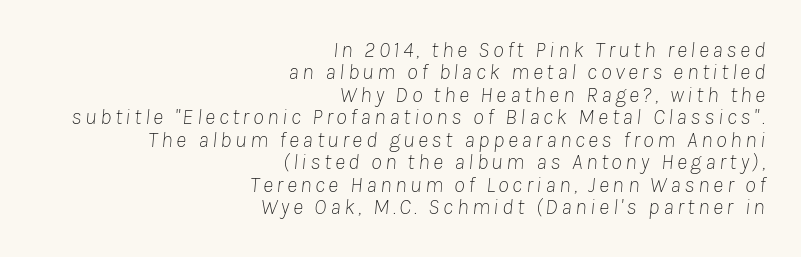
{"italic": "yes", "lean": "right", "slant_degrees": 8, "bold": "no", "underline": "no", "align": "right", "line_spacing": "tight", "line_spacing_ratio": 1.02, "glyph_px": 22}
